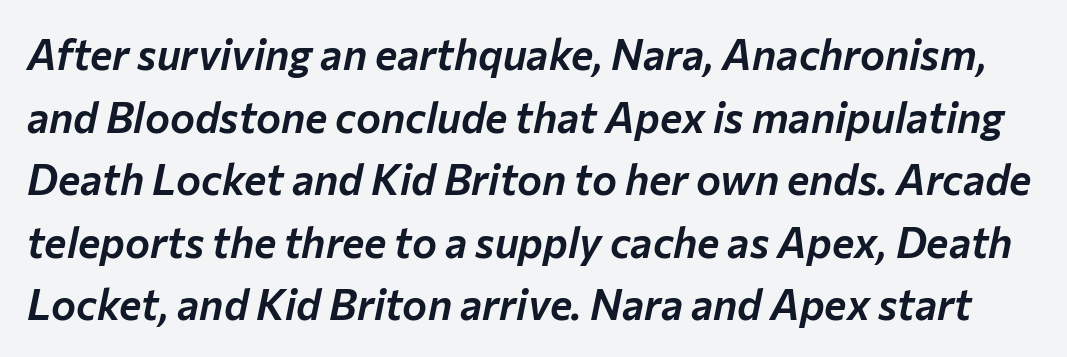
The rendering uses natural spacing where letterforms have individual widths. Decoration check: the copy has no underline. Observe the lean: these are italic letterforms. Baseline-to-baseline distance is the conventional proportion of letter height. Tracking here is standard; glyphs follow each other at the usual distance.
